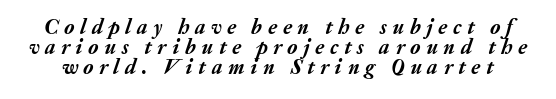
{"italic": "yes", "lean": "right", "slant_degrees": 20, "bold": "yes", "underline": "no", "line_spacing": "tight", "line_spacing_ratio": 0.96, "letter_spacing": "wide", "letter_spacing_em": 0.27, "glyph_px": 21}
